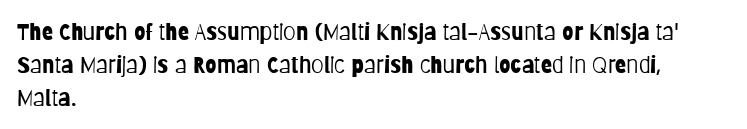
Honestly, the row spacing looks completely unremarkable. Caption: face not bold, strokes unweighted. Posture: vertical. This rendering features lettering with no underline. The setting favours the left margin, as ordinary paragraphs usually do.
